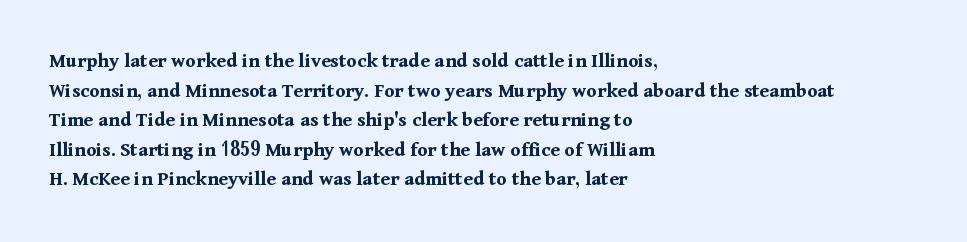
The vertical gap from one line to the next is medium. Beneath every word, the page is bare. Nothing unusual about the tracking: characters are spaced as the font intends. Its strokes are broad and dark, the hallmark of bold type. This sample uses an upright cut, with every glyph sitting square on the baseline. If you drew a ruler down the left edge, every line would touch it.
